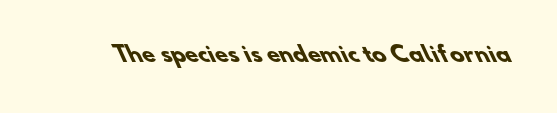
{"bold": "yes", "underline": "no", "letter_spacing": "normal", "letter_spacing_em": 0.0, "glyph_px": 21}
